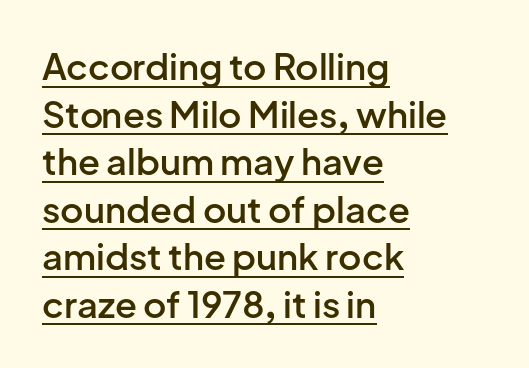
Q: Is the text bold? A: Semi-bold.
Q: Is the text italic (slanted)? A: No, it is upright.
Q: Is the typeface a serif or a sans-serif typeface? A: Sans-serif.
Q: Is the text underlined? A: Yes.
Q: How is the paragraph aligned? A: Left-aligned.
Q: Is the spacing between letters normal or unusually wide? A: Normal.
Q: Is the spacing between lines tight, normal or loose? A: Normal.
Q: Width (condensed, normal, or wide)? A: Normal.
Q: Stroke contrast? A: Low.
Q: x-height? A: Medium.
Q: Monospaced? A: No.
